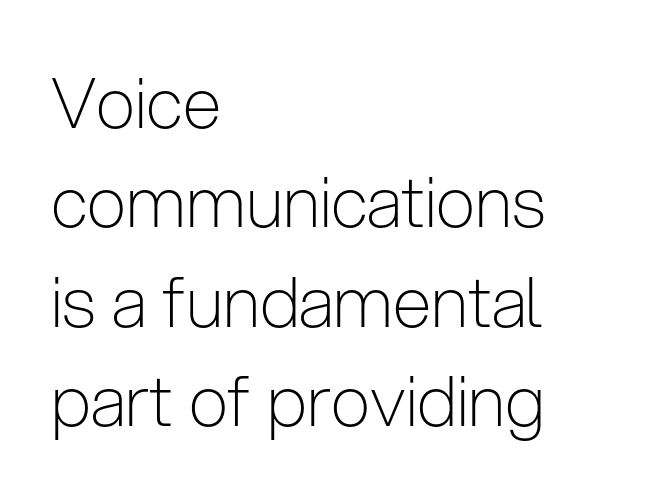
How would I describe the line gaps? Plain and ordinary. Horizontal alignment here is leftward, the default for most running prose. A typesetter would call this proportional, since set widths differ per character. Check where the strokes stop: nothing finishes them off — pure sans. Anything drawn beneath the words? Only blank space. Vertical strokes here are truly vertical.
